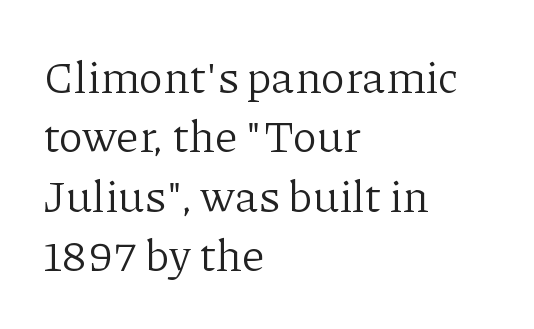
The passage shown is typed in a proportional face where columns would drift. Posture: upright roman. Weight: in the light-to-regular range. The foot of each line stays bare and open.
